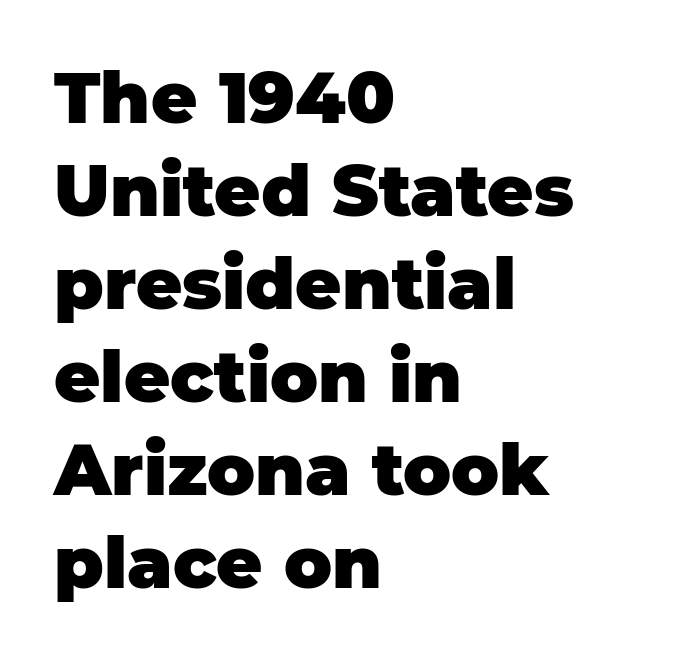
Q: Is the text bold? A: Yes.
Q: Is the text italic (slanted)? A: No, it is upright.
Q: Is the typeface a serif or a sans-serif typeface? A: Sans-serif.
Q: Is the text underlined? A: No.
Q: How is the paragraph aligned? A: Left-aligned.
Q: Is the spacing between letters normal or unusually wide? A: Normal.
Q: Is the spacing between lines tight, normal or loose? A: Normal.
Q: Width (condensed, normal, or wide)? A: Normal.
Q: Stroke contrast? A: Low.
Q: x-height? A: Large.
Q: Monospaced? A: No.
